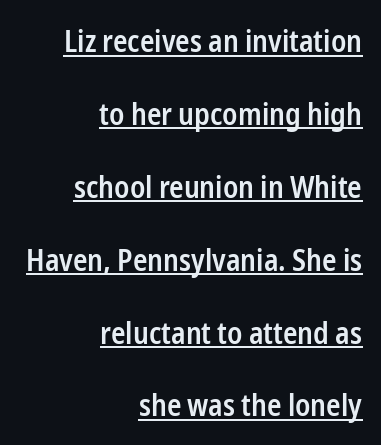
Q: Is the text bold? A: Semi-bold.
Q: Is the text italic (slanted)? A: No, it is upright.
Q: Is the typeface a serif or a sans-serif typeface? A: Sans-serif.
Q: Is the text underlined? A: Yes.
Q: How is the paragraph aligned? A: Right-aligned.
Q: Is the spacing between letters normal or unusually wide? A: Normal.
Q: Is the spacing between lines tight, normal or loose? A: Loose.
Q: Width (condensed, normal, or wide)? A: Condensed.
Q: Stroke contrast? A: Low.
Q: x-height? A: Medium.
Q: Monospaced? A: No.
